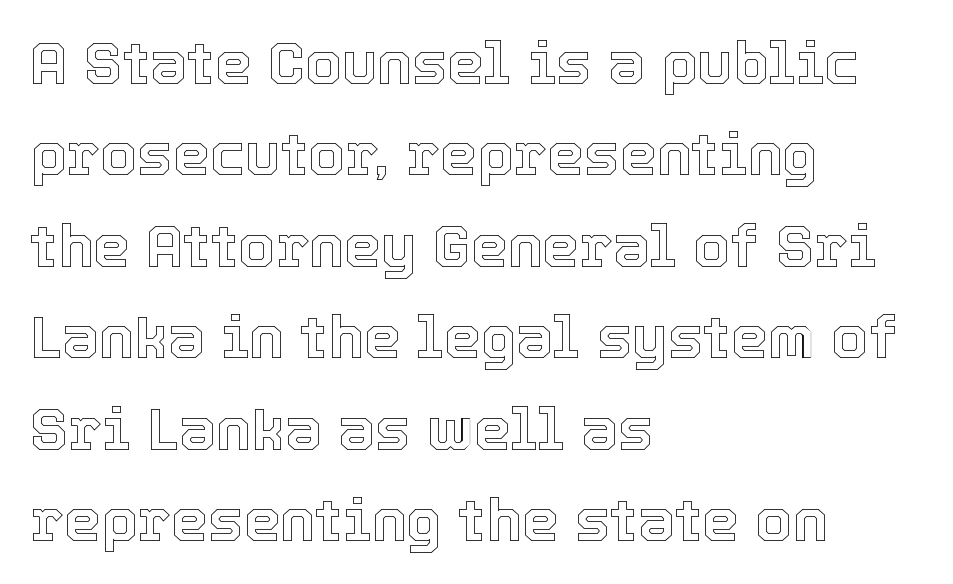
{"italic": "no", "width": "normal", "x_height": "medium", "monospaced": "no", "underline": "no", "align": "left", "line_spacing": "normal", "line_spacing_ratio": 1.55, "letter_spacing": "normal", "letter_spacing_em": 0.0, "glyph_px": 59}
